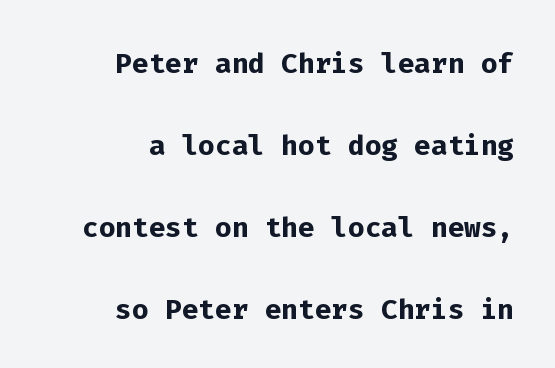
{"serif": "no", "italic": "no", "bold": "yes", "weight": "semibold", "width": "normal", "stroke_contrast": "low", "x_height": "medium", "monospaced": "yes", "underline": "no", "align": "right", "line_spacing": "loose", "line_spacing_ratio": 2.1, "letter_spacing": "normal", "letter_spacing_em": 0.0, "glyph_px": 39}
